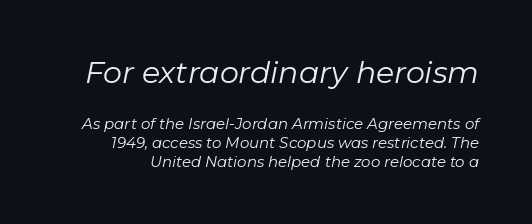
{"italic": "yes", "lean": "right", "slant_degrees": 11, "bold": "no", "weight": "regular", "width": "normal", "stroke_contrast": "low", "x_height": "medium", "monospaced": "no", "underline": "no", "line_spacing": "normal", "line_spacing_ratio": 1.25, "letter_spacing": "normal", "letter_spacing_em": 0.0, "larger_block": "first", "size_ratio": 2.0, "glyph_px": 30}
